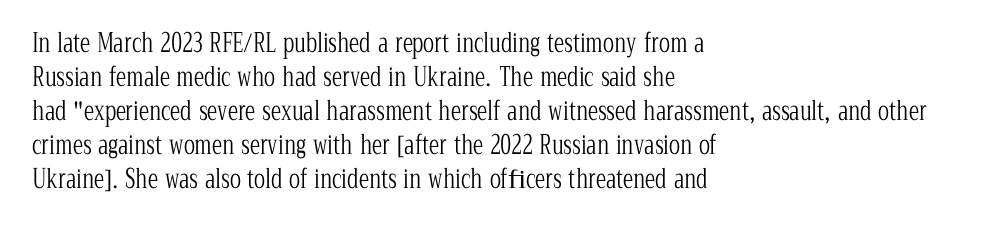
Q: Is the text bold? A: No.
Q: Is the text italic (slanted)? A: No, it is upright.
Q: Is the text underlined? A: No.
Q: How is the paragraph aligned? A: Left-aligned.
Q: Is the spacing between letters normal or unusually wide? A: Normal.
Q: Is the spacing between lines tight, normal or loose? A: Normal.
